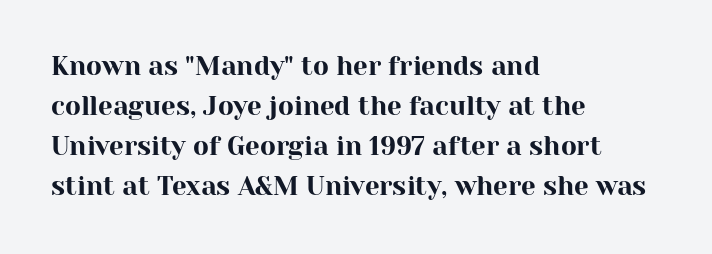
{"italic": "no", "underline": "no", "align": "left", "line_spacing": "normal", "line_spacing_ratio": 1.54, "letter_spacing": "normal", "letter_spacing_em": 0.0, "glyph_px": 26}
